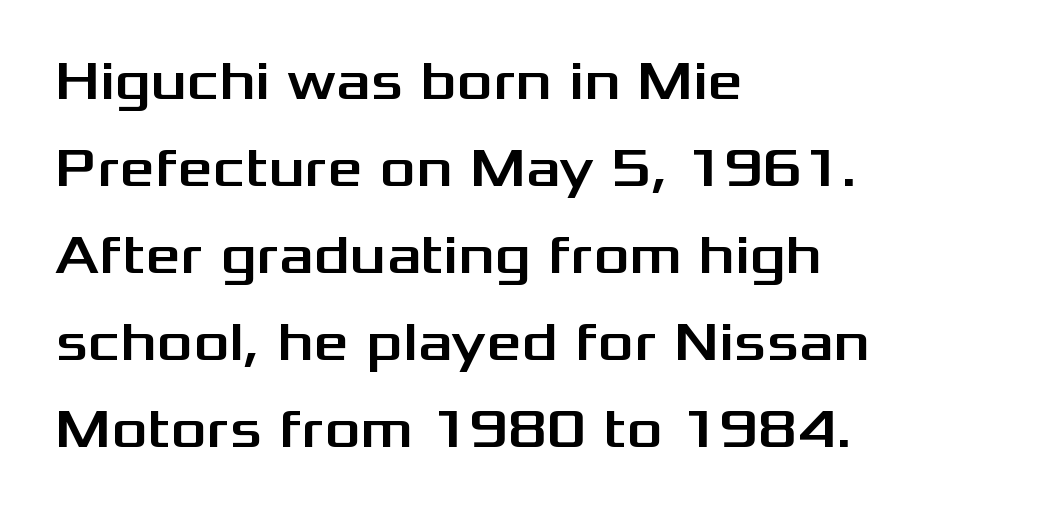
{"serif": "no", "italic": "no", "width": "wide", "stroke_contrast": "medium", "x_height": "medium", "monospaced": "no", "underline": "no", "align": "left", "line_spacing": "normal", "line_spacing_ratio": 1.58, "letter_spacing": "normal", "letter_spacing_em": 0.0, "glyph_px": 55}
